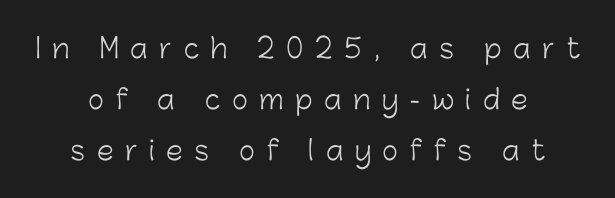
Descenders hang freely into open space. Letters have the restrained weight of plain body copy at most. The lettering holds an erect, upright posture throughout. You could only call the tracking loose — the letters float apart.
